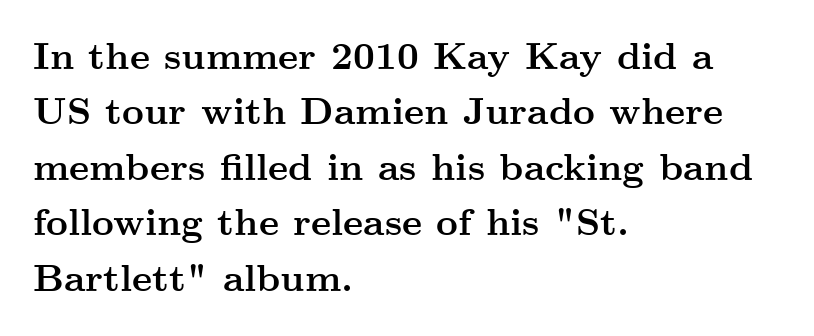
{"serif": "yes", "italic": "no", "bold": "yes", "weight": "semibold", "width": "wide", "stroke_contrast": "medium", "x_height": "small", "monospaced": "no", "underline": "no", "align": "left", "line_spacing": "normal", "line_spacing_ratio": 1.46, "letter_spacing": "normal", "letter_spacing_em": 0.0, "glyph_px": 38}
